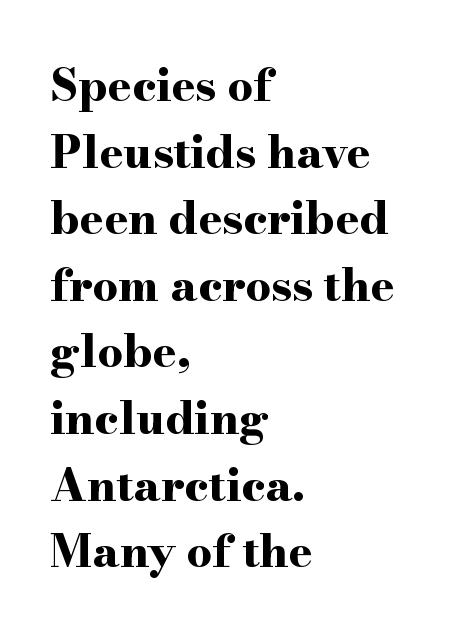
Posture: upright roman. The glyphs have the mass of a bold cut. Nothing unusual about the tracking: characters are spaced as the font intends. Each letter keeps its own natural width here, so spacing adapts to shape. Does the leading feel generous? No, just average. The setting favours the left margin, as ordinary paragraphs usually do.
